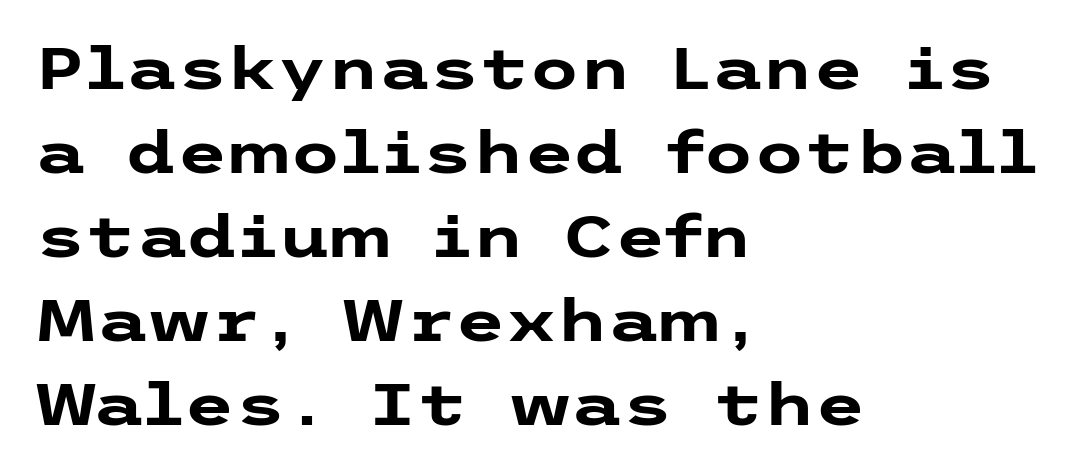
Q: Is the text bold? A: Yes.
Q: Is the text italic (slanted)? A: No, it is upright.
Q: Is the typeface a serif or a sans-serif typeface? A: Sans-serif.
Q: Is the text underlined? A: No.
Q: How is the paragraph aligned? A: Left-aligned.
Q: Is the spacing between letters normal or unusually wide? A: Normal.
Q: Is the spacing between lines tight, normal or loose? A: Normal.
Q: Width (condensed, normal, or wide)? A: Wide.
Q: Stroke contrast? A: Low.
Q: x-height? A: Medium.
